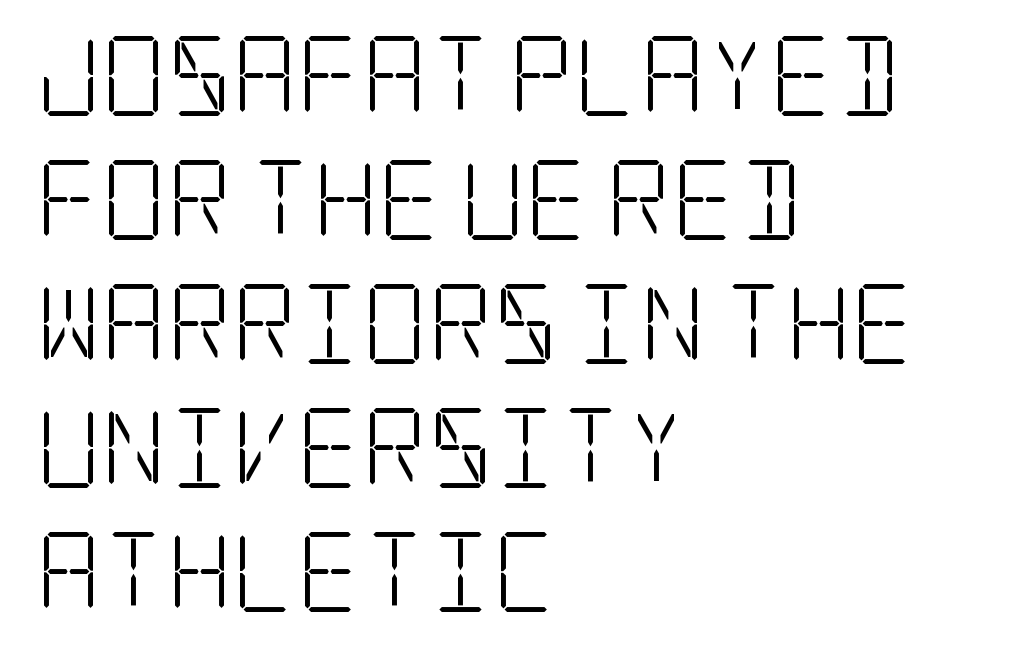
{"serif": "yes", "italic": "no", "bold": "no", "weight": "light", "width": "condensed", "stroke_contrast": "low", "x_height": "large", "underline": "no", "align": "left", "line_spacing": "normal", "line_spacing_ratio": 1.55, "letter_spacing": "normal", "letter_spacing_em": 0.0, "glyph_px": 80}
